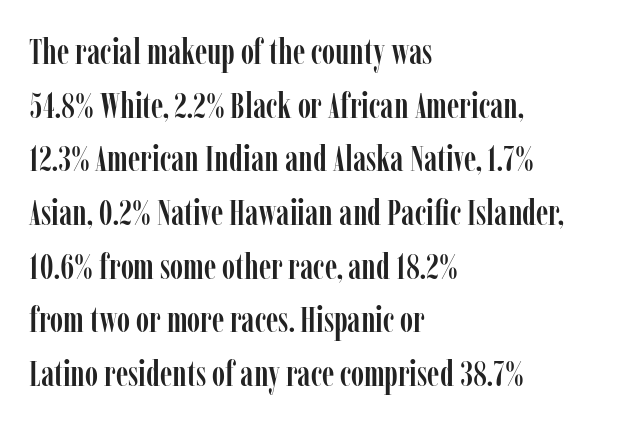
Q: Is the text italic (slanted)? A: No, it is upright.
Q: Is the typeface a serif or a sans-serif typeface? A: Serif.
Q: Is the text underlined? A: No.
Q: How is the paragraph aligned? A: Left-aligned.
Q: Is the spacing between letters normal or unusually wide? A: Normal.
Q: Is the spacing between lines tight, normal or loose? A: Normal.
Q: Width (condensed, normal, or wide)? A: Condensed.
Q: Stroke contrast? A: Low.
Q: x-height? A: Medium.
Q: Monospaced? A: No.
